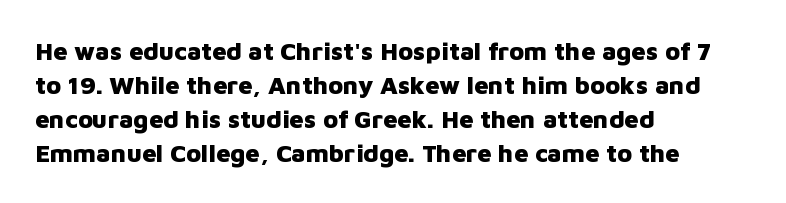
Q: Is the text bold? A: Yes.
Q: Is the text italic (slanted)? A: No, it is upright.
Q: Is the text underlined? A: No.
Q: How is the paragraph aligned? A: Left-aligned.
Q: Is the spacing between letters normal or unusually wide? A: Normal.
Q: Is the spacing between lines tight, normal or loose? A: Normal.
